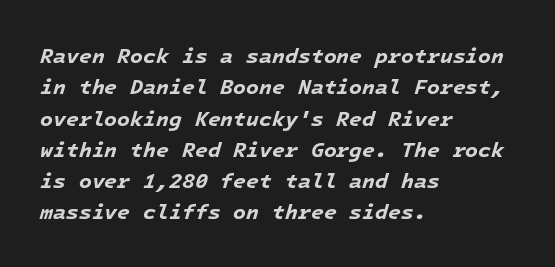
Q: Is the text bold? A: Yes.
Q: Is the text italic (slanted)? A: Yes, it leans right by about 16 degrees.
Q: Is the text underlined? A: No.
Q: How is the paragraph aligned? A: Left-aligned.
Q: Is the spacing between letters normal or unusually wide? A: Normal.
Q: Is the spacing between lines tight, normal or loose? A: Normal.
